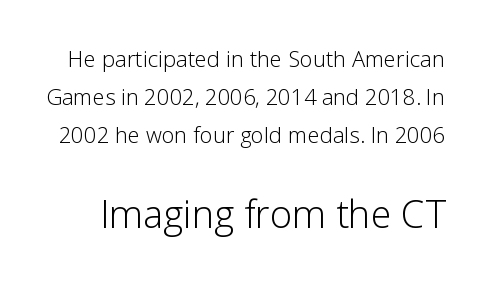
Weight: in the light-to-regular range. The font's upright variant was chosen for this text. Beneath every word, the page is bare. Here the glyphs are tracked normally, forming tight word shapes. A typesetter would label this face a sans.
